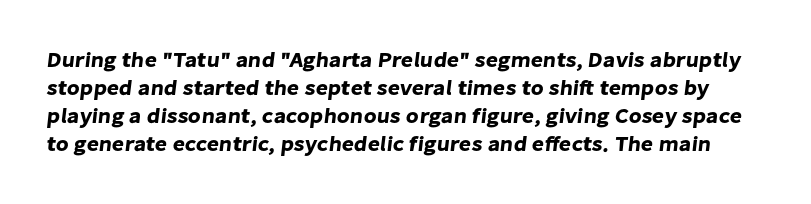
The image shows 21 px text type; set normal line spacing (1.34x), normal letter spacing, not underlined.
